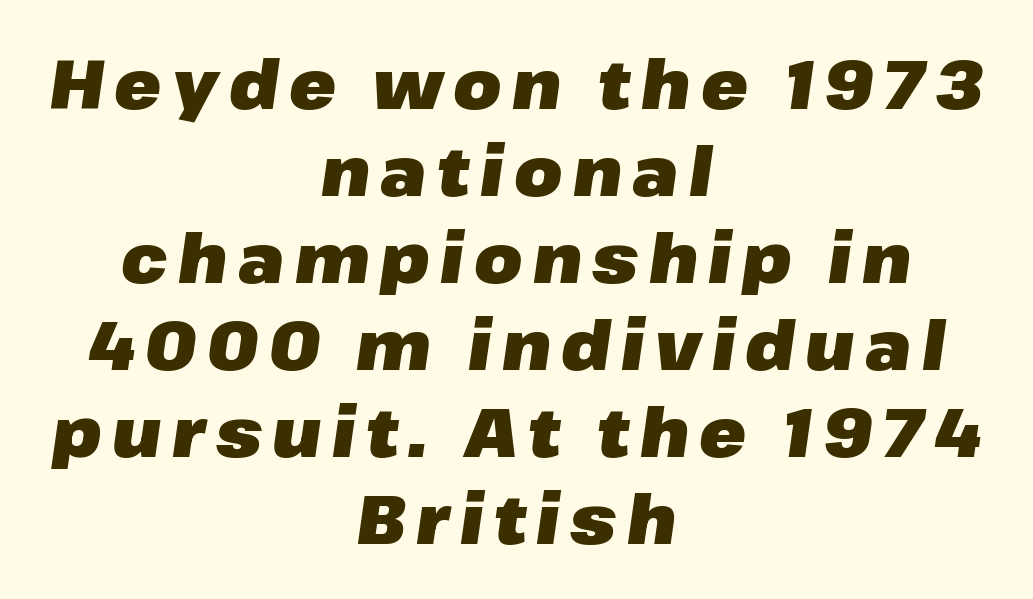
Q: Is the text bold? A: Yes.
Q: Is the text italic (slanted)? A: Yes, it leans right by about 8 degrees.
Q: Is the text underlined? A: No.
Q: How is the paragraph aligned? A: Centered.
Q: Is the spacing between lines tight, normal or loose? A: Normal.
Q: Width (condensed, normal, or wide)? A: Normal.
Q: Stroke contrast? A: Low.
Q: x-height? A: Medium.
Q: Monospaced? A: No.
